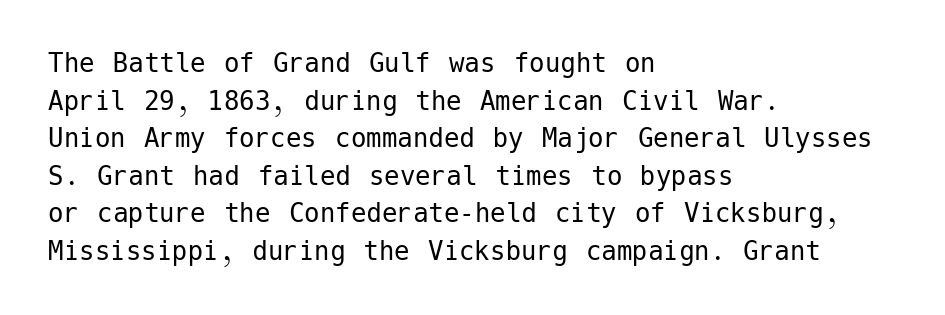
{"serif": "no", "italic": "no", "bold": "no", "weight": "regular", "width": "normal", "stroke_contrast": "low", "x_height": "medium", "underline": "no", "align": "left", "line_spacing_ratio": 1.21, "letter_spacing": "normal", "letter_spacing_em": 0.0, "glyph_px": 31}
